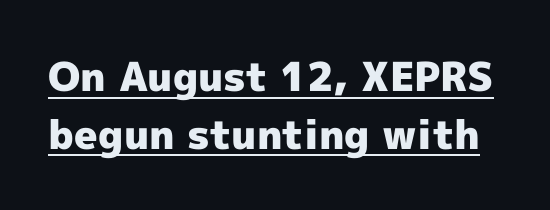
Q: Is the text bold? A: Yes.
Q: Is the text italic (slanted)? A: No, it is upright.
Q: Is the typeface a serif or a sans-serif typeface? A: Sans-serif.
Q: Is the text underlined? A: Yes.
Q: Is the spacing between letters normal or unusually wide? A: Normal.
Q: Is the spacing between lines tight, normal or loose? A: Normal.
Q: Width (condensed, normal, or wide)? A: Normal.
Q: x-height? A: Medium.
Q: Monospaced? A: No.
